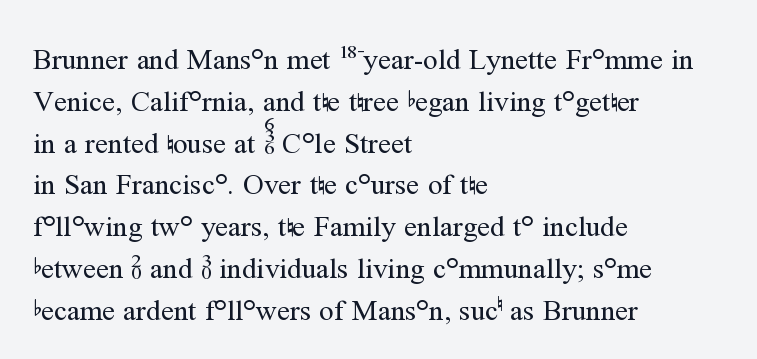
{"serif": "yes", "italic": "no", "bold": "no", "weight": "regular", "width": "normal", "stroke_contrast": "medium", "x_height": "medium", "monospaced": "no", "underline": "no", "align": "left", "line_spacing": "normal", "line_spacing_ratio": 1.44, "letter_spacing": "normal", "letter_spacing_em": 0.0, "glyph_px": 29}
